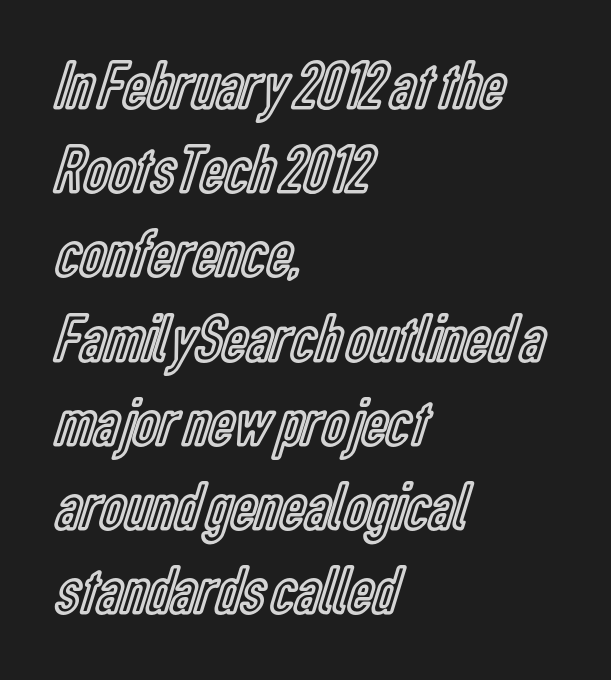
The image shows 69 px condensed type; set left-aligned, line spacing 1.22x, normal letter spacing, not underlined; a medium x-height.
